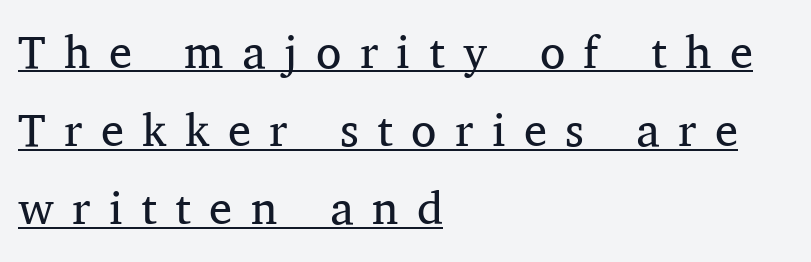
The image shows 46 px regular-weight serif type, upright; set left-aligned, normal line spacing (1.7x), unusually wide letter spacing (+0.4 em), underlined; medium stroke contrast and a medium x-height.
